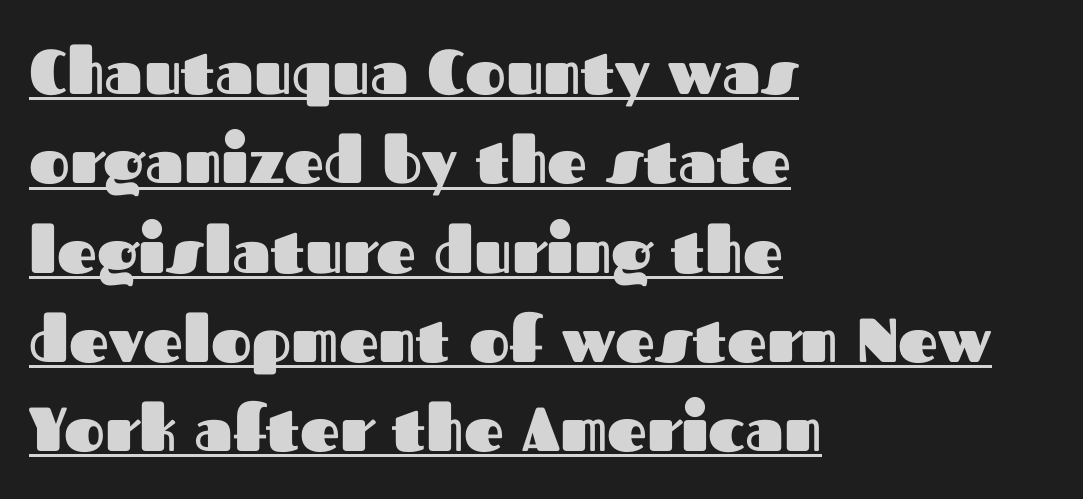
Think of a printed novel: that variable character pitch is what you see here. Reading down the column, the eye jumps a familiar distance to each next line. The rag falls on the right side of this text block. These lines keep a tight, regular rhythm from letter to letter.
